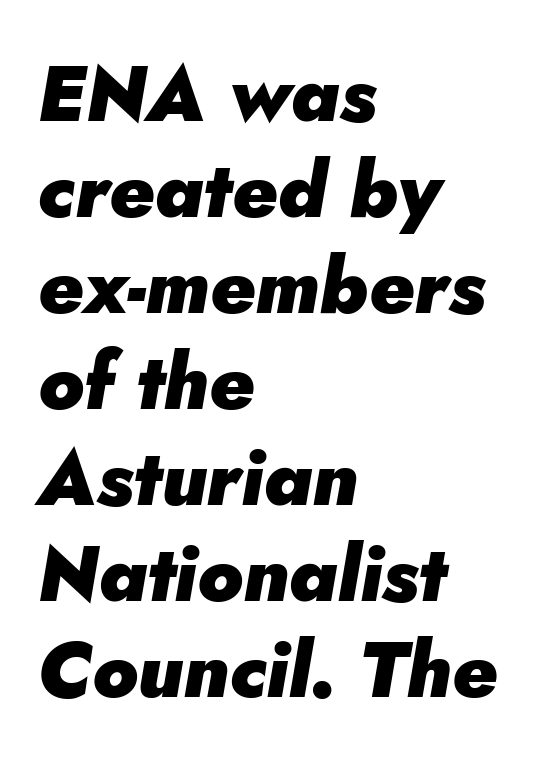
The image shows 78 px heavy type, italic (leaning right); set left-aligned, line spacing 1.23x, normal letter spacing, not underlined; low stroke contrast and a small x-height.
